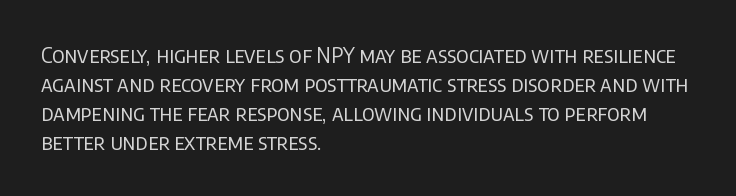
Letters rest on an invisible, unmarked baseline. Heaviness? Minimal to ordinary, like unemphasized prose. The rendering anchors every line to the left-hand side. The line-height multiplier appears to be the usual default.
